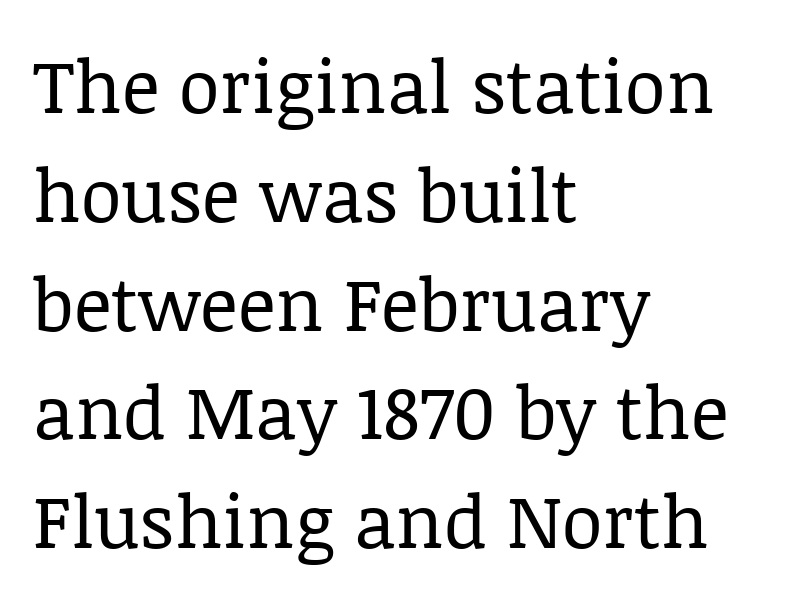
Do the characters align in a grid? No, the font is proportional. The lettering holds an erect, upright posture throughout. In CSS terms this would be text-align: left. A typesetter would call this leading conventional body-copy spacing. The glyphs are unaccompanied by any horizontal stroke below them.
